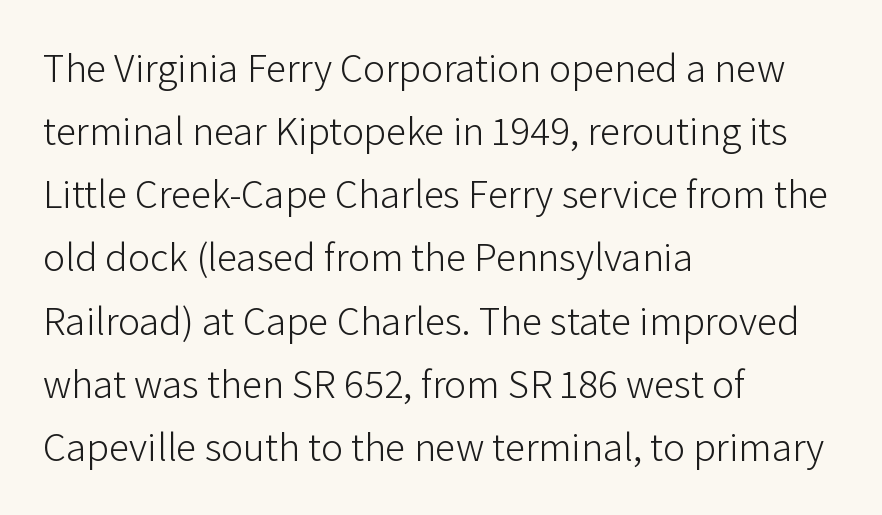
Q: Is the text bold? A: No.
Q: Is the text italic (slanted)? A: No, it is upright.
Q: Is the typeface a serif or a sans-serif typeface? A: Sans-serif.
Q: Is the text underlined? A: No.
Q: How is the paragraph aligned? A: Left-aligned.
Q: Is the spacing between letters normal or unusually wide? A: Normal.
Q: Is the spacing between lines tight, normal or loose? A: Normal.
Q: Width (condensed, normal, or wide)? A: Normal.
Q: Stroke contrast? A: Low.
Q: x-height? A: Medium.
Q: Monospaced? A: No.
